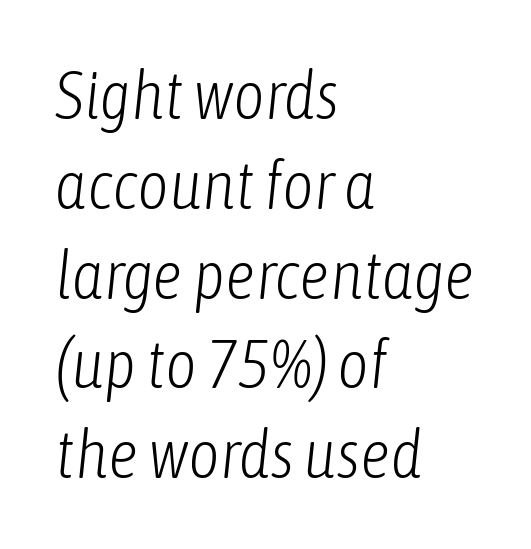
{"italic": "yes", "lean": "right", "slant_degrees": 6, "bold": "no", "weight": "light", "width": "condensed", "stroke_contrast": "low", "x_height": "medium", "monospaced": "no", "underline": "no", "align": "left", "line_spacing": "normal", "line_spacing_ratio": 1.32, "letter_spacing": "normal", "letter_spacing_em": 0.0, "glyph_px": 68}
